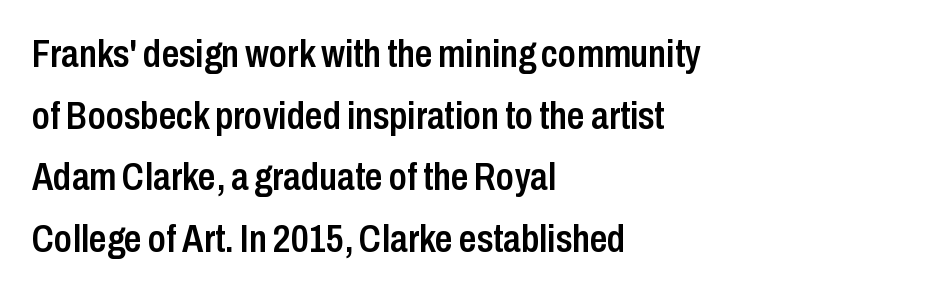
The image shows 39 px semibold, condensed sans-serif type, upright; set left-aligned, normal line spacing (1.58x), normal letter spacing, not underlined; low stroke contrast and a medium x-height.
